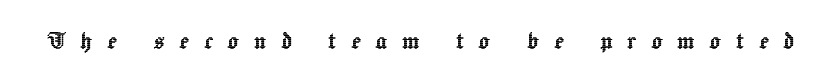
Words float on clear page, feet unadorned. Spacing verdict: proportional, widths tailored to each character. Upright lettering throughout. Loose tracking; the words dissolve into strings of separated letters.
